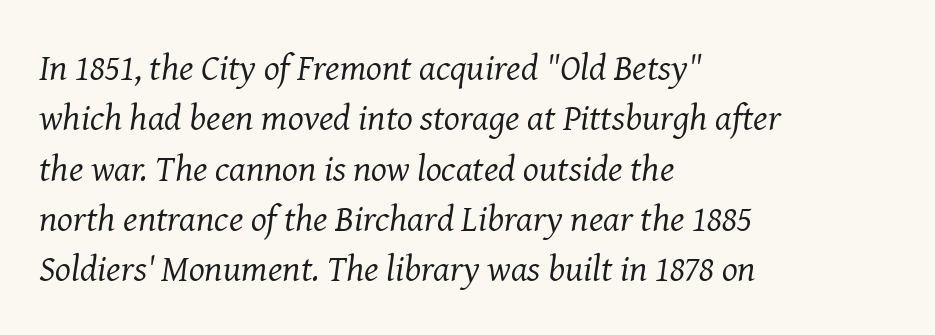
The image shows 37 px regular-weight serif type, italic (leaning right); set left-aligned, normal line spacing (1.36x), normal letter spacing, not underlined; medium stroke contrast and a medium x-height.
